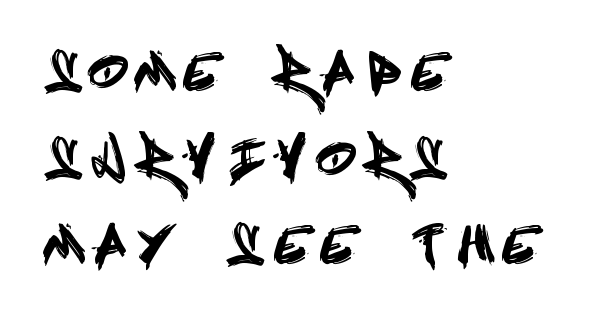
Is the block centered? No — it sits flush against the left margin. Display-style spreading of the glyphs; the letterfit is very open. The type family on display is of the sans-serif kind.
